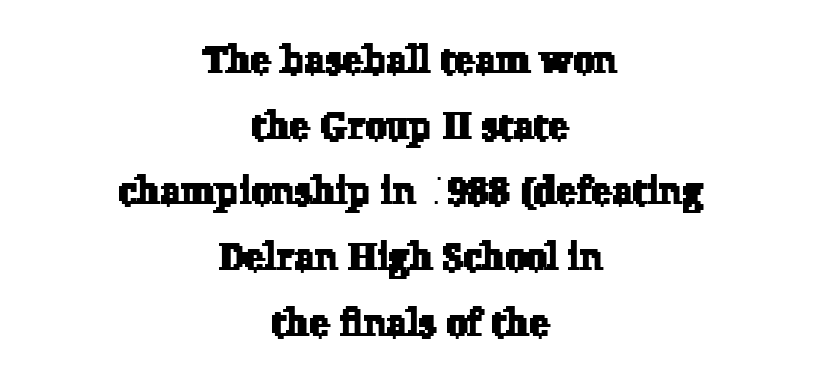
{"serif": "yes", "width": "normal", "stroke_contrast": "low", "x_height": "medium", "monospaced": "no", "underline": "no", "align": "center", "line_spacing_ratio": 1.73, "letter_spacing": "normal", "letter_spacing_em": 0.0, "glyph_px": 38}
